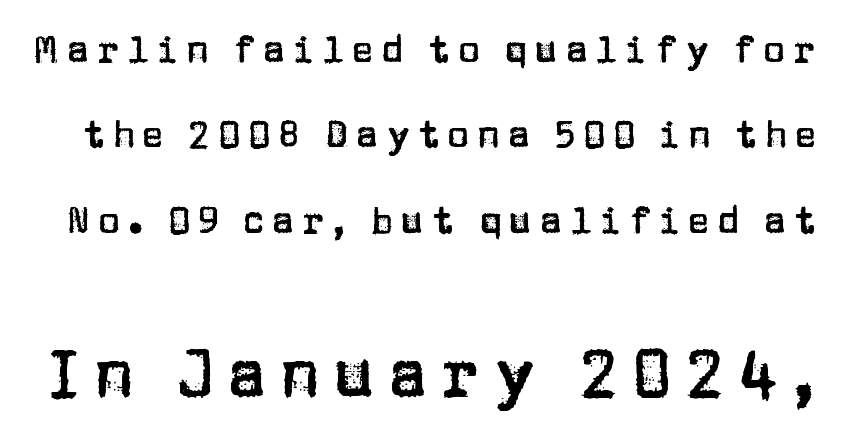
Unlike italic type, these characters show no tilt at all. Underline: absent. Each new line begins a long way beneath the previous one. Each letter keeps its own natural width here, so spacing adapts to shape. This rendering widens character spacing well past its baseline value. Visually, the bottom section dominates because its glyphs are scaled up.
